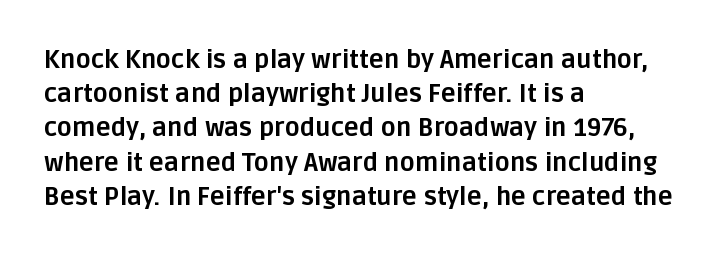
{"italic": "no", "bold": "yes", "underline": "no", "align": "left", "line_spacing": "normal", "line_spacing_ratio": 1.37, "letter_spacing": "normal", "letter_spacing_em": 0.0, "glyph_px": 25}
